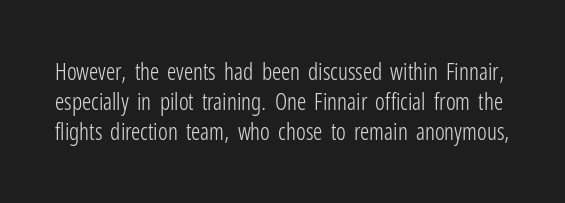
Q: Is the text bold? A: No.
Q: Is the text italic (slanted)? A: No, it is upright.
Q: Is the text underlined? A: No.
Q: Is the spacing between letters normal or unusually wide? A: Normal.
Q: Is the spacing between lines tight, normal or loose? A: Normal.
